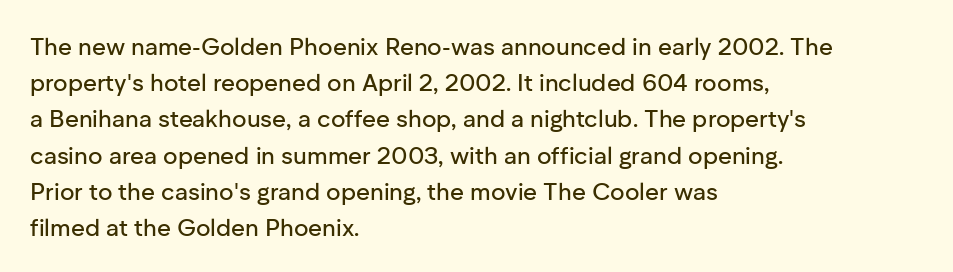
Q: Is the text italic (slanted)? A: No, it is upright.
Q: Is the text underlined? A: No.
Q: How is the paragraph aligned? A: Left-aligned.
Q: Is the spacing between letters normal or unusually wide? A: Normal.
Q: Is the spacing between lines tight, normal or loose? A: Normal.
